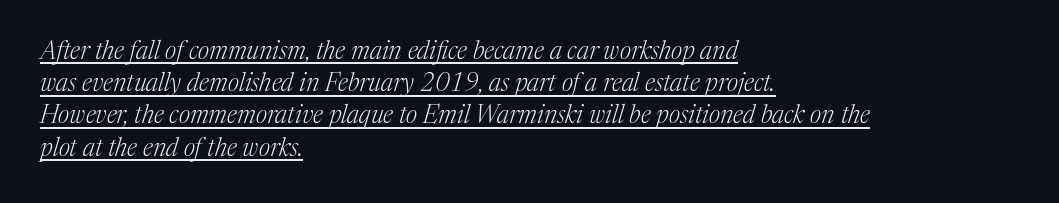
{"italic": "yes", "lean": "right", "slant_degrees": 17, "bold": "no", "underline": "yes", "align": "left", "line_spacing": "normal", "line_spacing_ratio": 1.29, "letter_spacing": "normal", "letter_spacing_em": 0.0, "glyph_px": 25}
